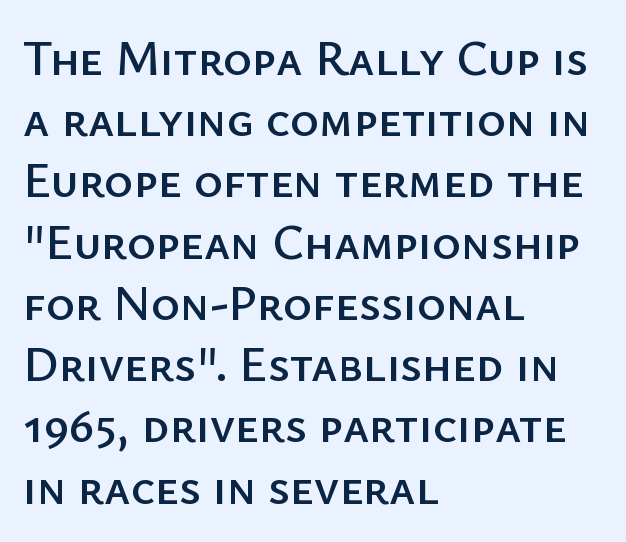
You can tell from the bare stems that sans-serif type was used. The block of text has a typical density, with ordinary space between rows. Honestly, the letter spacing is just normal — you wouldn't notice it. A typesetter would mark this as roman, not italic. The passage shown is typed in a proportional face where columns would drift.
